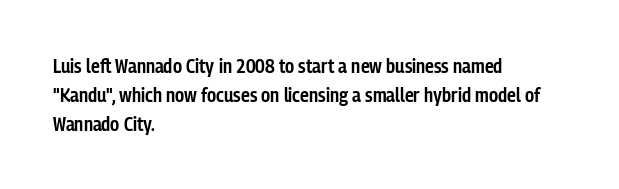
{"italic": "no", "bold": "semi", "underline": "no", "align": "left", "line_spacing": "normal", "line_spacing_ratio": 1.45, "letter_spacing": "normal", "letter_spacing_em": 0.0, "glyph_px": 20}
